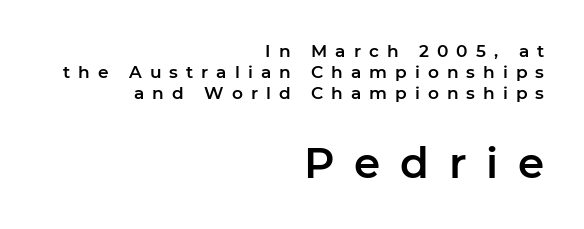
The image shows 42 px sans-serif type, upright; set right-aligned, line spacing 1.24x, unusually wide letter spacing (+0.47 em), not underlined; the second (bottom) block is 2.47x larger; low stroke contrast and a medium x-height.
